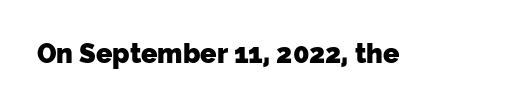
Thick stems and heavy bowls — unmistakably bold. The specimen omits any rule beneath the text block's lines. How are the letters spaced? Ordinarily, with no added tracking.
